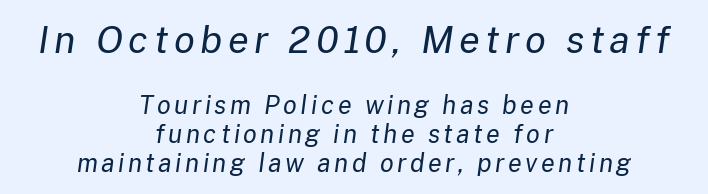
No letter is thick-stroked: the sample isn't bold. Letters rest on an invisible, unmarked baseline. Rows of type sit shoulder to shoulder in the vertical direction. Scale decreases going downward across the two blocks.
